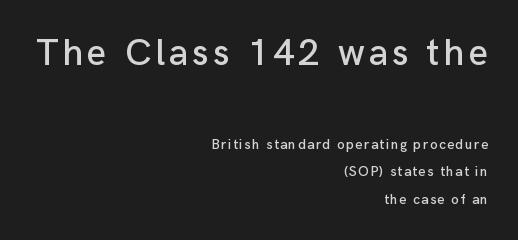
{"serif": "no", "italic": "no", "width": "normal", "stroke_contrast": "low", "x_height": "medium", "monospaced": "no", "underline": "no", "align": "right", "line_spacing": "loose", "line_spacing_ratio": 1.98, "larger_block": "first", "size_ratio": 2.71, "glyph_px": 38}
